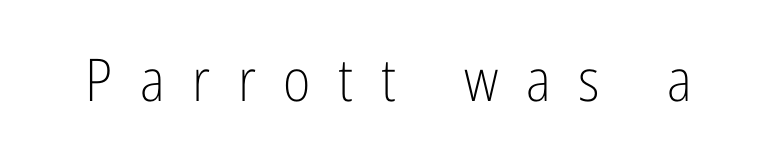
The passage shown is not underscored anywhere. This sample has the flowing, uneven cadence of proportional lettering. The cut favours lightness, reaching ordinary text weight at its darkest. I'd call this a sans setting — the letters go barefoot.
